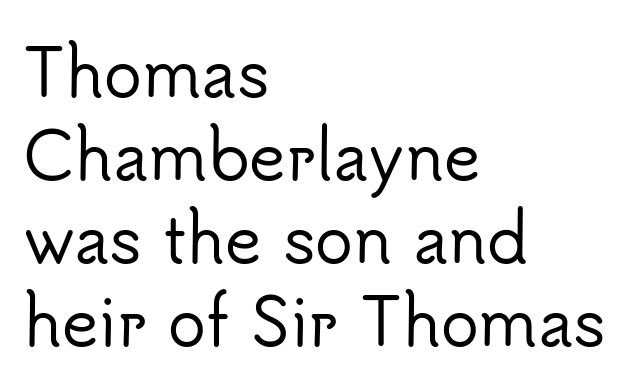
The image shows 63 px sans-serif type, upright; set left-aligned, normal line spacing (1.32x), normal letter spacing, not underlined; low stroke contrast and a small x-height.
